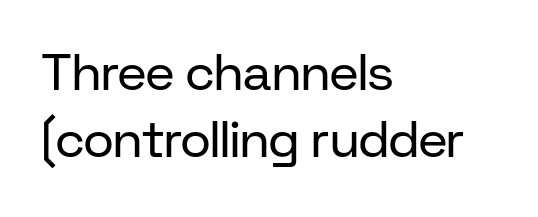
The image shows 51 px regular-weight sans-serif type, upright; set left-aligned, normal line spacing (1.32x), normal letter spacing, not underlined; low stroke contrast and a medium x-height.
